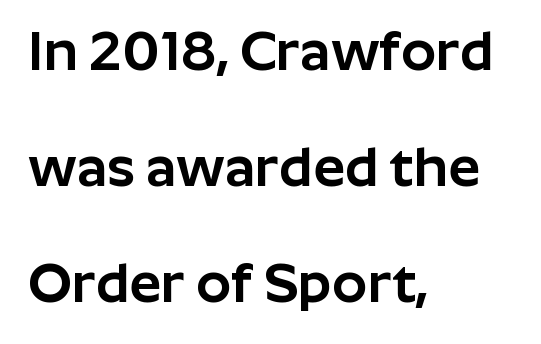
{"serif": "no", "italic": "no", "width": "normal", "stroke_contrast": "low", "x_height": "medium", "monospaced": "no", "underline": "no", "align": "left", "line_spacing": "loose", "line_spacing_ratio": 2.07, "letter_spacing": "normal", "letter_spacing_em": 0.0, "glyph_px": 56}
